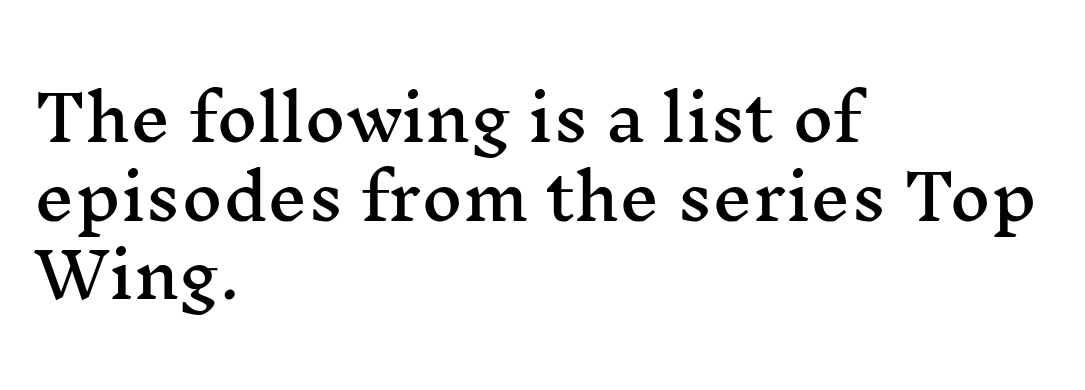
The image shows 63 px wide serif type, upright; set left-aligned, normal line spacing (1.25x), normal letter spacing, not underlined; medium stroke contrast and a medium x-height.
